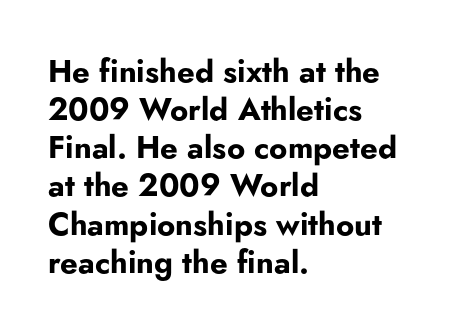
{"serif": "no", "italic": "no", "bold": "yes", "weight": "bold", "width": "normal", "stroke_contrast": "low", "x_height": "small", "monospaced": "no", "underline": "no", "align": "left", "line_spacing_ratio": 1.23, "letter_spacing": "normal", "letter_spacing_em": 0.0, "glyph_px": 31}
